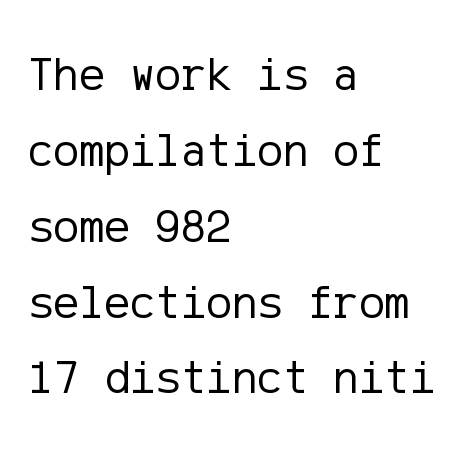
{"serif": "no", "italic": "no", "bold": "no", "weight": "regular", "width": "normal", "stroke_contrast": "low", "x_height": "medium", "underline": "no", "align": "left", "line_spacing": "normal", "line_spacing_ratio": 1.58, "letter_spacing": "normal", "letter_spacing_em": 0.0, "glyph_px": 48}
